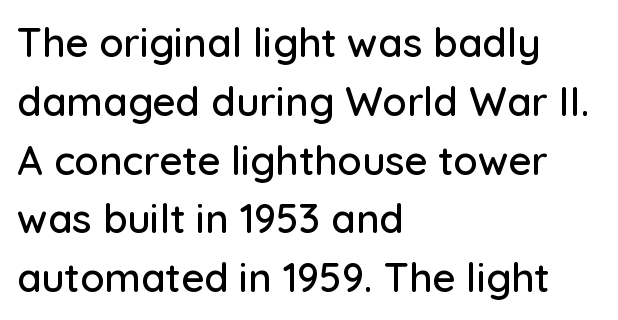
{"serif": "no", "italic": "no", "width": "normal", "stroke_contrast": "low", "x_height": "medium", "monospaced": "no", "underline": "no", "align": "left", "line_spacing": "normal", "line_spacing_ratio": 1.47, "letter_spacing": "normal", "letter_spacing_em": 0.0, "glyph_px": 40}
